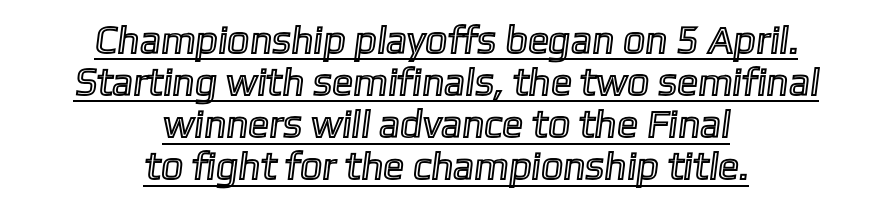
Q: Is the text underlined? A: Yes.
Q: How is the paragraph aligned? A: Centered.
Q: Is the spacing between letters normal or unusually wide? A: Normal.
Q: Is the spacing between lines tight, normal or loose? A: Tight.
Q: Width (condensed, normal, or wide)? A: Normal.
Q: x-height? A: Medium.
Q: Monospaced? A: No.
